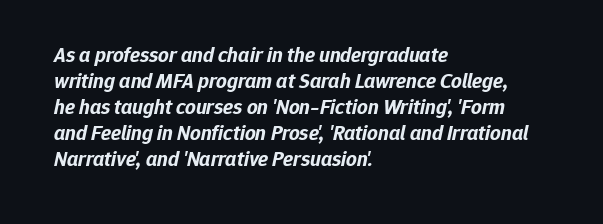
{"italic": "yes", "lean": "right", "slant_degrees": 12, "bold": "yes", "underline": "no", "align": "left", "line_spacing_ratio": 1.24, "letter_spacing": "normal", "letter_spacing_em": 0.0, "glyph_px": 21}
